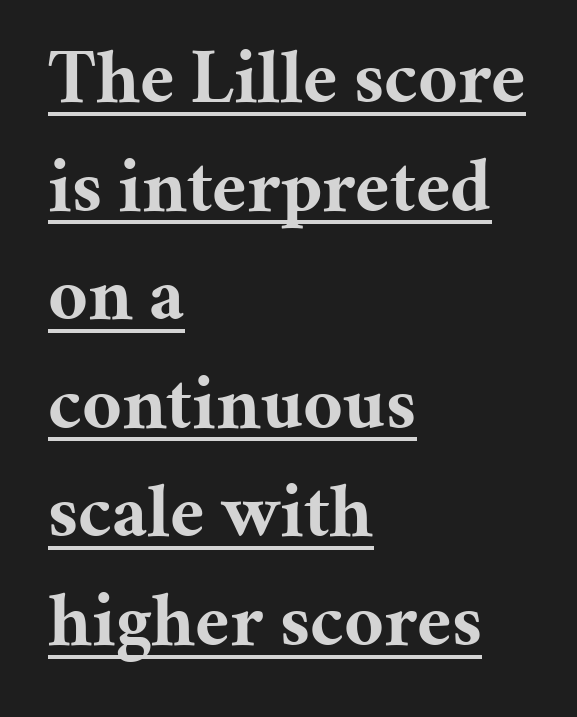
The image shows 77 px bold serif type, upright; set left-aligned, normal line spacing (1.41x), normal letter spacing, underlined; medium stroke contrast and a medium x-height.
